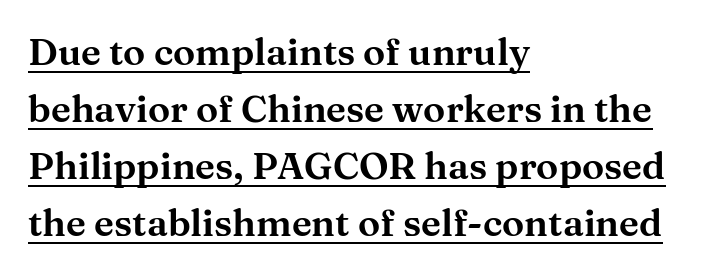
The image shows 37 px wide serif type, upright; set left-aligned, normal line spacing (1.54x), normal letter spacing, underlined; medium stroke contrast and a medium x-height.
